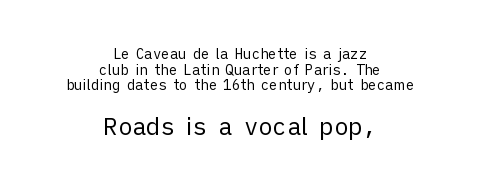
The image shows 24 px text type, upright; set centered, tight line spacing (1.11x), normal letter spacing, not underlined; the second (bottom) block is 1.71x larger.
